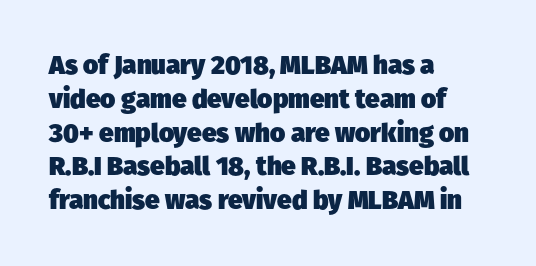
The image shows 26 px bold type; set left-aligned, normal line spacing (1.3x), normal letter spacing, not underlined.
